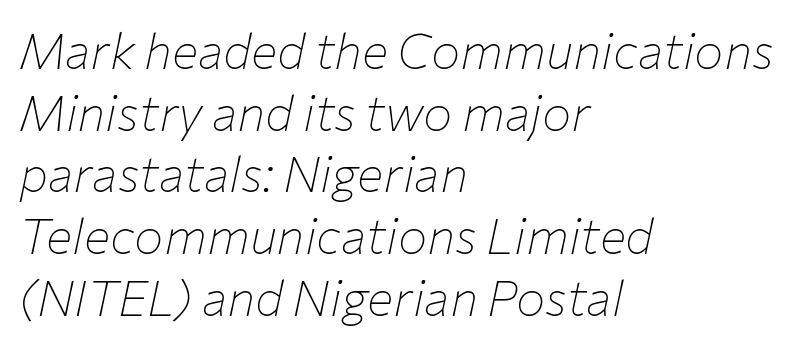
The passage shown has conventional tracking throughout. Do the characters align in a grid? No, the font is proportional. The compositor pushed each line to the left boundary. Plain, unruled lines of type. This sample keeps an unexceptional amount of space between lines. There's an unmistakable incline to the writing here.
